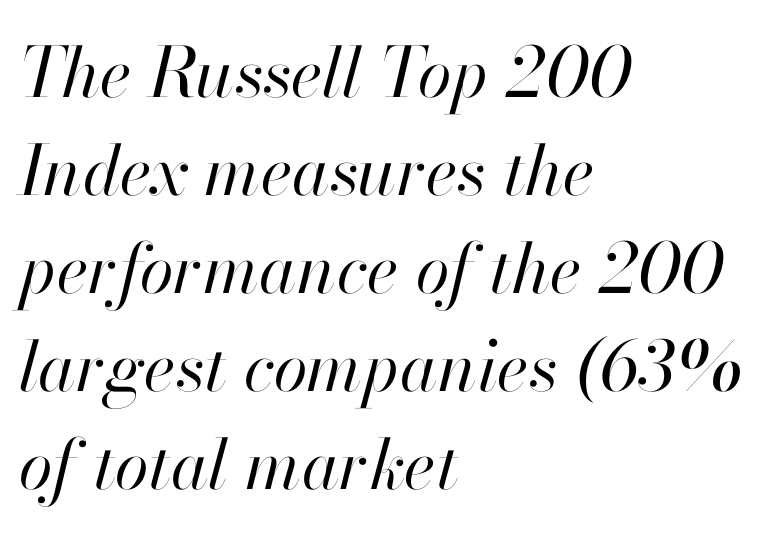
The image shows 69 px regular-weight type, italic (leaning right); set left-aligned, normal line spacing (1.42x), normal letter spacing, not underlined; high stroke contrast and a small x-height.
